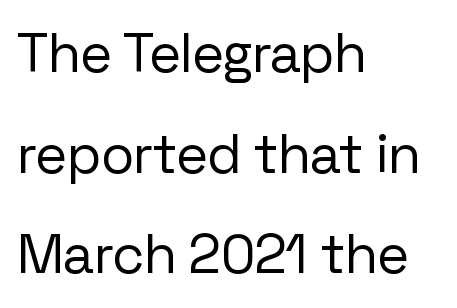
Q: Is the text bold? A: No.
Q: Is the text italic (slanted)? A: No, it is upright.
Q: Is the typeface a serif or a sans-serif typeface? A: Sans-serif.
Q: Is the text underlined? A: No.
Q: How is the paragraph aligned? A: Left-aligned.
Q: Is the spacing between letters normal or unusually wide? A: Normal.
Q: Width (condensed, normal, or wide)? A: Normal.
Q: Stroke contrast? A: Low.
Q: x-height? A: Medium.
Q: Monospaced? A: No.
